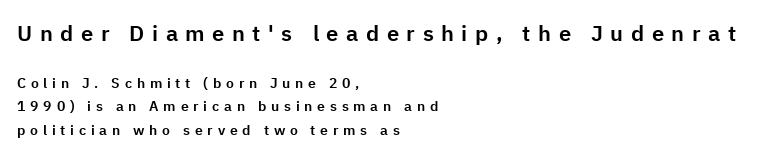
The image shows 22 px text type, upright; set left-aligned, normal line spacing (1.68x), unusually wide letter spacing (+0.34 em), not underlined; the first (top) block is 1.57x larger.
